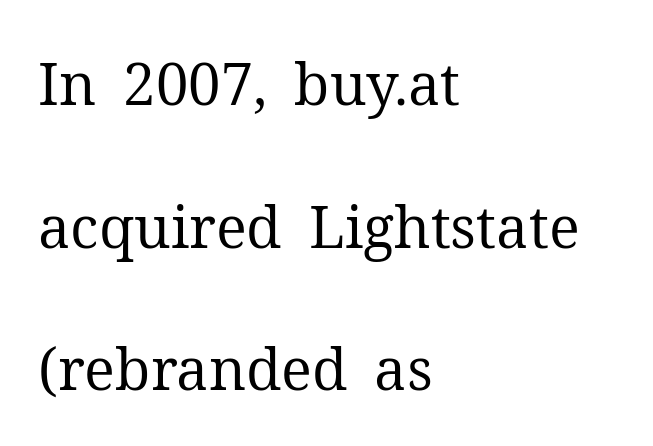
The image shows 58 px regular-weight serif type, upright; set left-aligned, loose line spacing (2.46x), normal letter spacing, not underlined; medium stroke contrast and a medium x-height.
